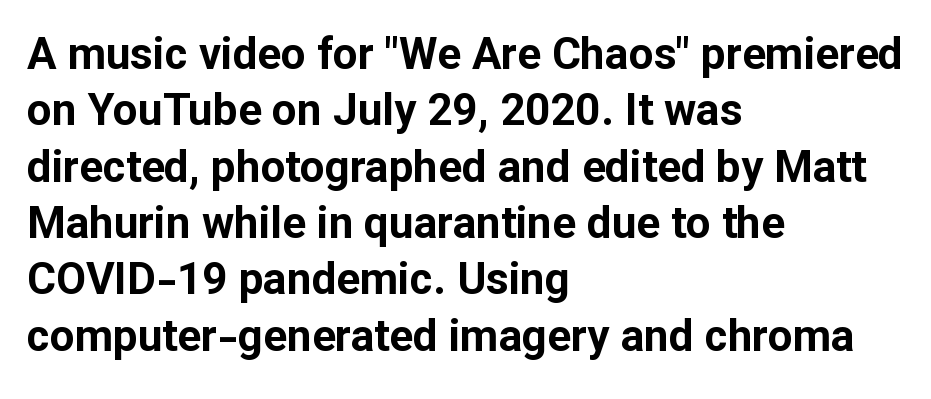
{"serif": "no", "italic": "no", "bold": "yes", "weight": "bold", "width": "normal", "stroke_contrast": "low", "x_height": "medium", "monospaced": "no", "underline": "no", "align": "left", "line_spacing": "normal", "line_spacing_ratio": 1.28, "letter_spacing": "normal", "letter_spacing_em": 0.0, "glyph_px": 44}
